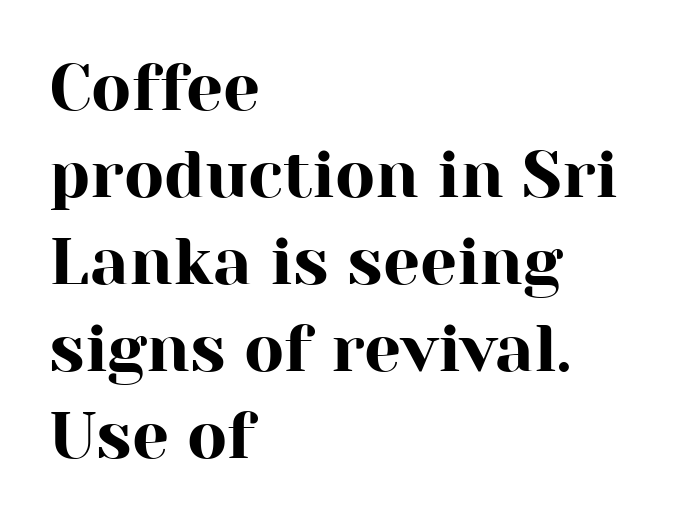
Q: Is the text italic (slanted)? A: No, it is upright.
Q: Is the typeface a serif or a sans-serif typeface? A: Serif.
Q: Is the text underlined? A: No.
Q: How is the paragraph aligned? A: Left-aligned.
Q: Is the spacing between letters normal or unusually wide? A: Normal.
Q: Is the spacing between lines tight, normal or loose? A: Normal.
Q: Width (condensed, normal, or wide)? A: Normal.
Q: Stroke contrast? A: High.
Q: x-height? A: Medium.
Q: Monospaced? A: No.
